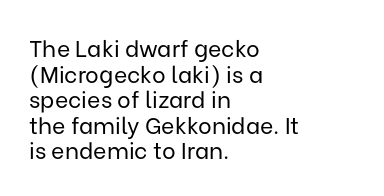
Students, observe: this is what under-led, compact text looks like. Nobody drew a line under any word here. A typesetter would mark this as roman, not italic. Every row of glyphs begins at an identical x-position on the left.
